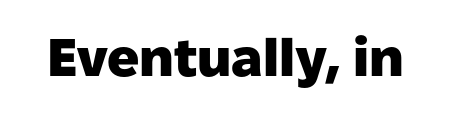
{"serif": "no", "italic": "no", "bold": "yes", "weight": "heavy", "width": "normal", "stroke_contrast": "low", "x_height": "medium", "monospaced": "no", "underline": "no", "letter_spacing": "normal", "letter_spacing_em": 0.0, "glyph_px": 53}
